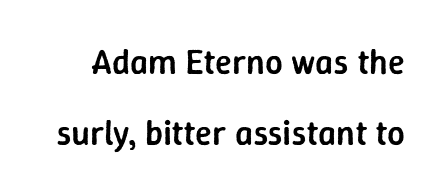
The image shows 35 px semibold sans-serif type, upright; set loose line spacing (2.04x), normal letter spacing, not underlined; low stroke contrast and a medium x-height.
